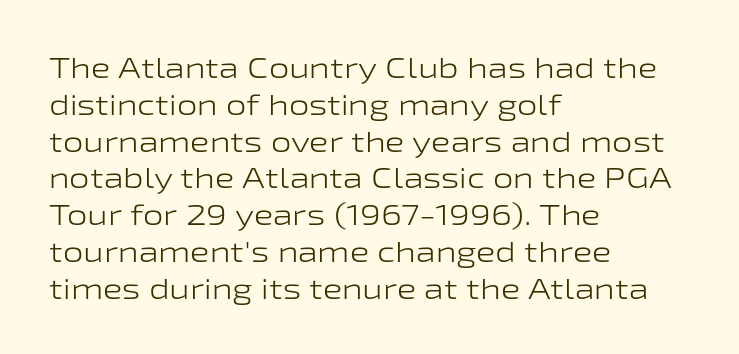
Q: Is the text bold? A: No.
Q: Is the text italic (slanted)? A: No, it is upright.
Q: Is the typeface a serif or a sans-serif typeface? A: Sans-serif.
Q: Is the text underlined? A: No.
Q: How is the paragraph aligned? A: Left-aligned.
Q: Is the spacing between letters normal or unusually wide? A: Normal.
Q: Is the spacing between lines tight, normal or loose? A: Normal.
Q: Width (condensed, normal, or wide)? A: Wide.
Q: Stroke contrast? A: Low.
Q: x-height? A: Medium.
Q: Monospaced? A: No.
